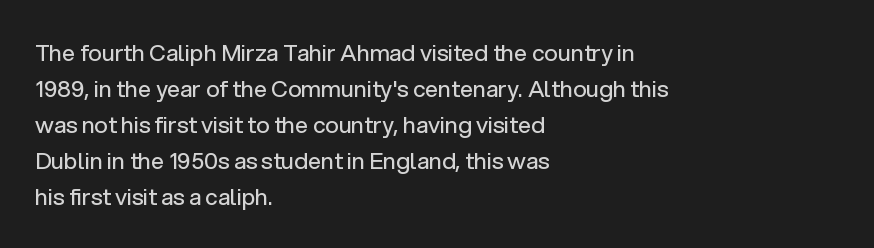
Q: Is the text bold? A: No.
Q: Is the text italic (slanted)? A: No, it is upright.
Q: Is the text underlined? A: No.
Q: How is the paragraph aligned? A: Left-aligned.
Q: Is the spacing between letters normal or unusually wide? A: Normal.
Q: Is the spacing between lines tight, normal or loose? A: Normal.
